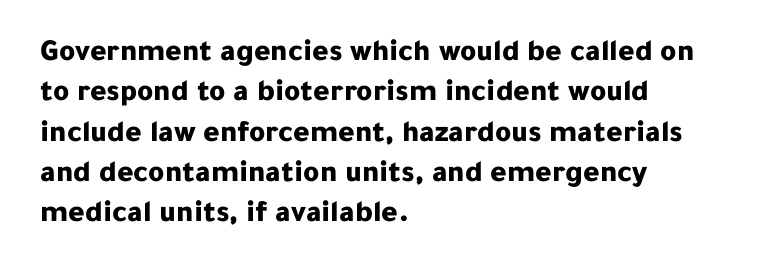
Q: Is the text bold? A: Yes.
Q: Is the text italic (slanted)? A: No, it is upright.
Q: Is the typeface a serif or a sans-serif typeface? A: Sans-serif.
Q: Is the text underlined? A: No.
Q: How is the paragraph aligned? A: Left-aligned.
Q: Is the spacing between letters normal or unusually wide? A: Normal.
Q: Is the spacing between lines tight, normal or loose? A: Normal.
Q: Width (condensed, normal, or wide)? A: Normal.
Q: Stroke contrast? A: Low.
Q: x-height? A: Medium.
Q: Monospaced? A: No.
